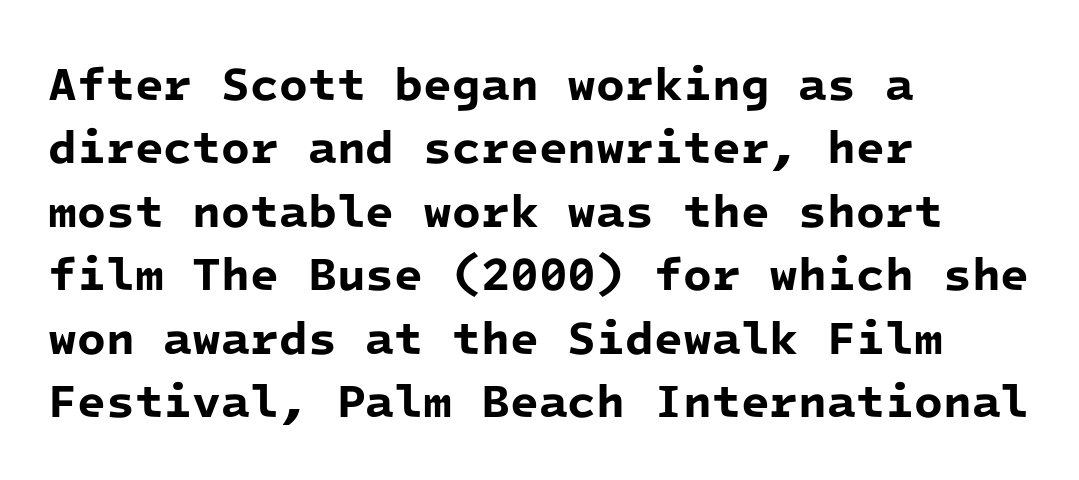
Q: Is the text bold? A: Yes.
Q: Is the typeface a serif or a sans-serif typeface? A: Sans-serif.
Q: Is the text underlined? A: No.
Q: How is the paragraph aligned? A: Left-aligned.
Q: Is the spacing between letters normal or unusually wide? A: Normal.
Q: Is the spacing between lines tight, normal or loose? A: Normal.
Q: Width (condensed, normal, or wide)? A: Normal.
Q: Stroke contrast? A: Low.
Q: x-height? A: Medium.
Q: Monospaced? A: Yes.
